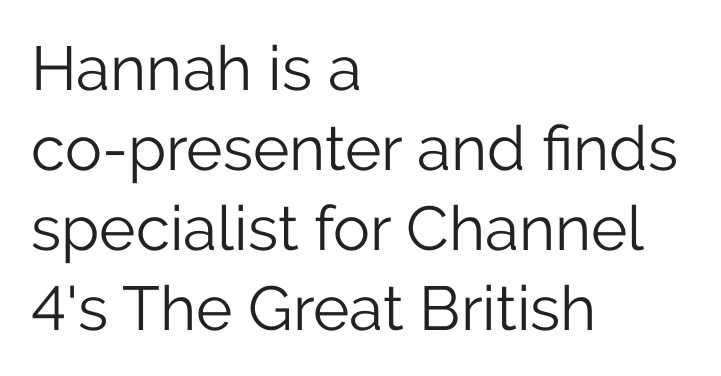
Layout note: lines flush left. Look at the bottom of the vertical strokes: they stop flat, with no serifs. You could not count columns in this text — the font is proportionally spaced. This sample uses an upright cut, with every glyph sitting square on the baseline. Quick note: underline off.
